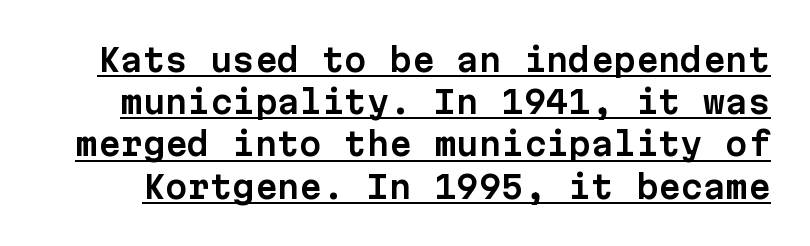
The image shows 32 px sans-serif type, upright, monospaced; set normal line spacing (1.32x), normal letter spacing, underlined; low stroke contrast and a medium x-height.
